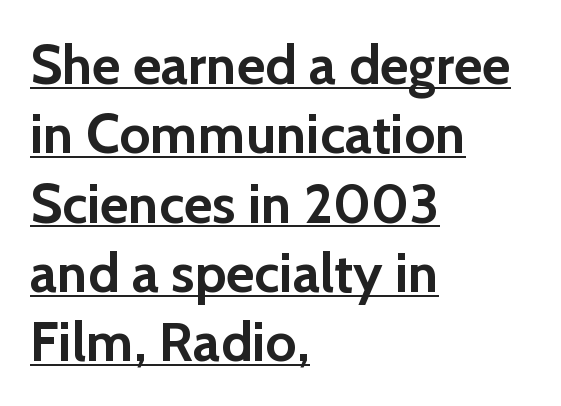
{"serif": "no", "italic": "no", "bold": "yes", "weight": "semibold", "width": "normal", "stroke_contrast": "low", "x_height": "medium", "monospaced": "no", "underline": "yes", "align": "left", "line_spacing": "normal", "line_spacing_ratio": 1.26, "letter_spacing": "normal", "letter_spacing_em": 0.0, "glyph_px": 55}
